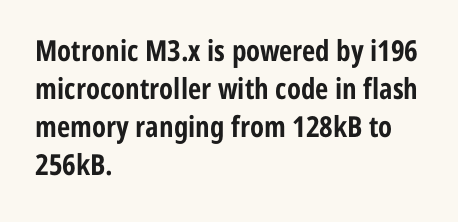
This sample has the flowing, uneven cadence of proportional lettering. Has an underline been added? It has not. Posture: upright roman. Chunky letters — that's bold for sure. This is sans-serif lettering, the kind often seen on screens and signage. Each word holds together tightly as a unit, with standard inter-letter gaps.
